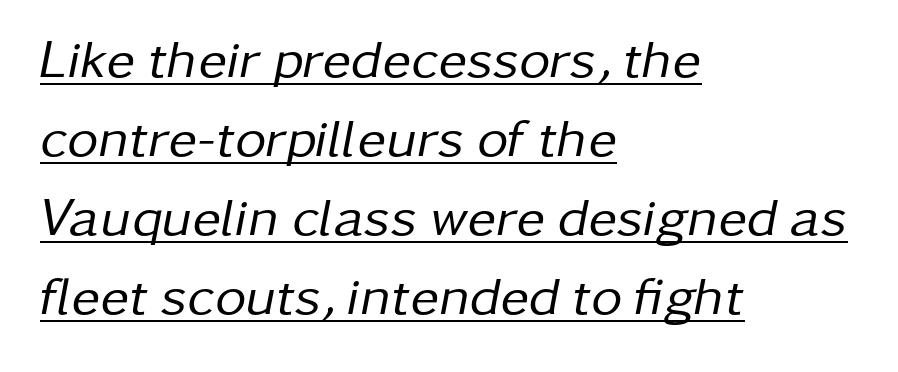
{"italic": "yes", "lean": "right", "slant_degrees": 11, "bold": "no", "weight": "regular", "width": "normal", "stroke_contrast": "low", "x_height": "medium", "monospaced": "no", "underline": "yes", "align": "left", "line_spacing": "normal", "line_spacing_ratio": 1.46, "letter_spacing": "normal", "letter_spacing_em": 0.0, "glyph_px": 54}
